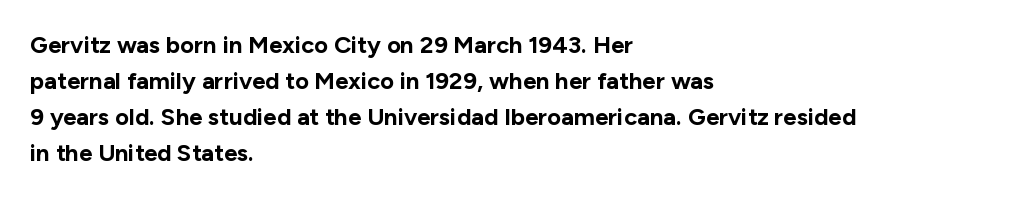
Q: Is the text bold? A: Yes.
Q: Is the text italic (slanted)? A: No, it is upright.
Q: Is the text underlined? A: No.
Q: How is the paragraph aligned? A: Left-aligned.
Q: Is the spacing between letters normal or unusually wide? A: Normal.
Q: Is the spacing between lines tight, normal or loose? A: Normal.
